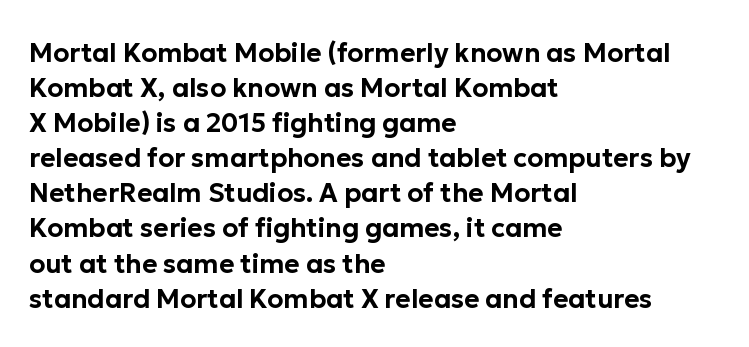
The image shows 26 px text type, upright; set left-aligned, normal line spacing (1.35x), normal letter spacing, not underlined.
